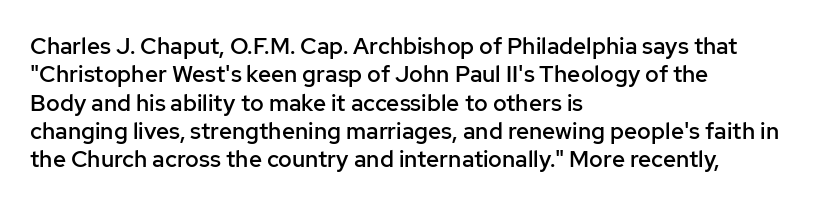
Is the letter spacing exaggerated? No — it looks like the ordinary default. Do the letters lean? They stand straight. Is the type bold? Partly — it's a semibold, heavier than regular but not fully bold. Lines of text with bare space underneath. The text block is weighted toward the left margin, trailing off unevenly rightward.
